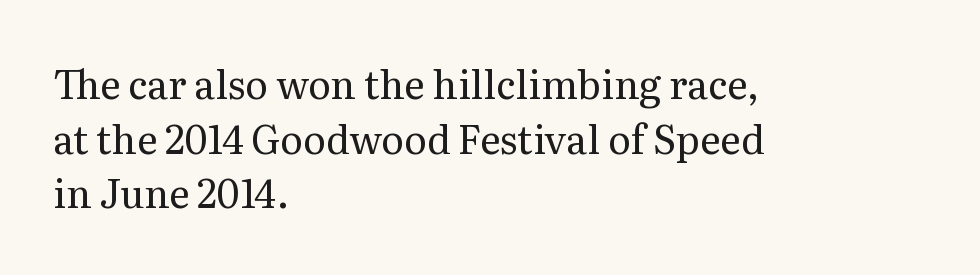
Glance below the letters and you will spot only blank space. Vertical strokes here are truly vertical. If you measured baseline to baseline, you'd find a middling distance. Short note: letters normally spaced.
